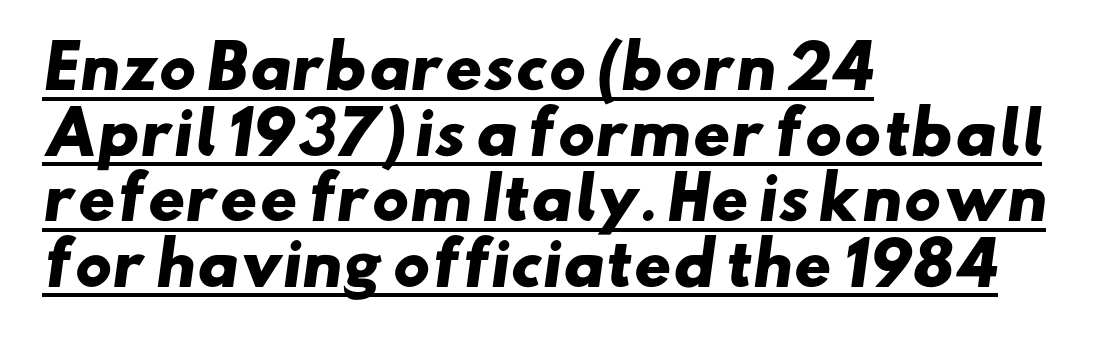
{"serif": "no", "bold": "yes", "weight": "heavy", "width": "wide", "stroke_contrast": "low", "x_height": "small", "monospaced": "no", "underline": "yes", "align": "left", "line_spacing": "tight", "line_spacing_ratio": 1.13, "letter_spacing": "normal", "letter_spacing_em": 0.0, "glyph_px": 58}
